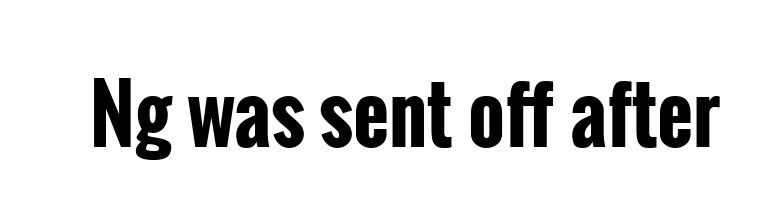
{"serif": "no", "italic": "no", "bold": "yes", "weight": "bold", "width": "condensed", "stroke_contrast": "low", "x_height": "medium", "monospaced": "no", "underline": "no", "letter_spacing": "normal", "letter_spacing_em": 0.0, "glyph_px": 78}
